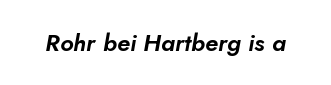
{"italic": "yes", "lean": "right", "slant_degrees": 5, "underline": "no", "letter_spacing": "normal", "letter_spacing_em": 0.0, "glyph_px": 24}
